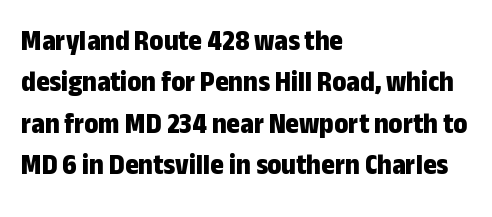
The image shows 29 px bold, condensed sans-serif type, upright; set left-aligned, normal line spacing (1.43x), normal letter spacing, not underlined; low stroke contrast and a medium x-height.
